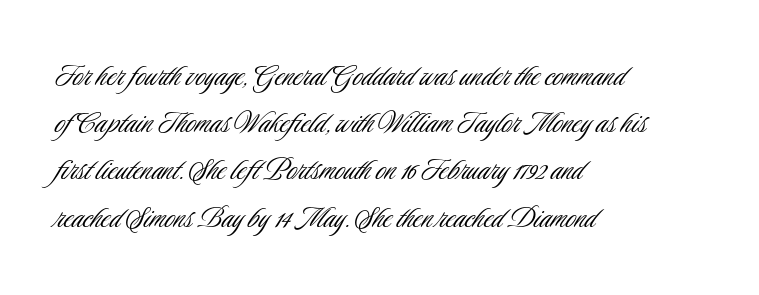
The image shows 35 px light, condensed sans-serif type; set left-aligned, normal line spacing (1.35x), normal letter spacing, not underlined; low stroke contrast and a small x-height.
